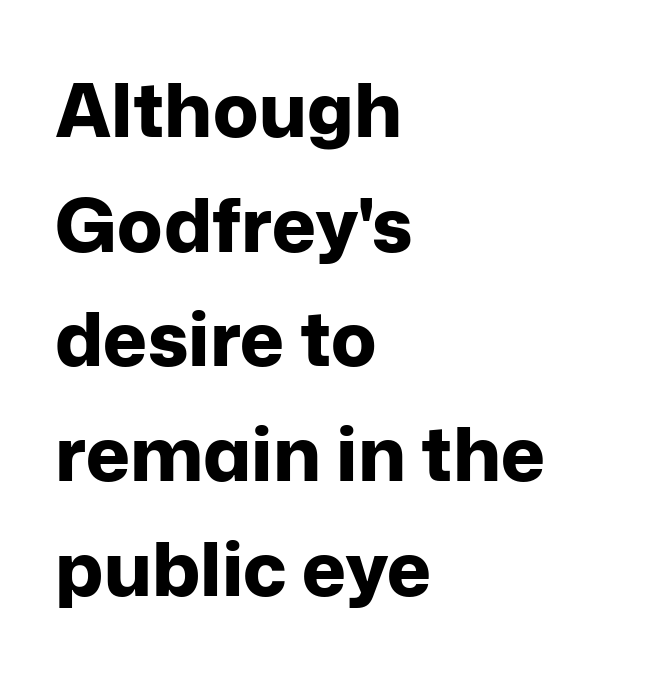
The image shows 75 px bold sans-serif type, upright; set left-aligned, normal line spacing (1.53x), normal letter spacing, not underlined; low stroke contrast and a medium x-height.
